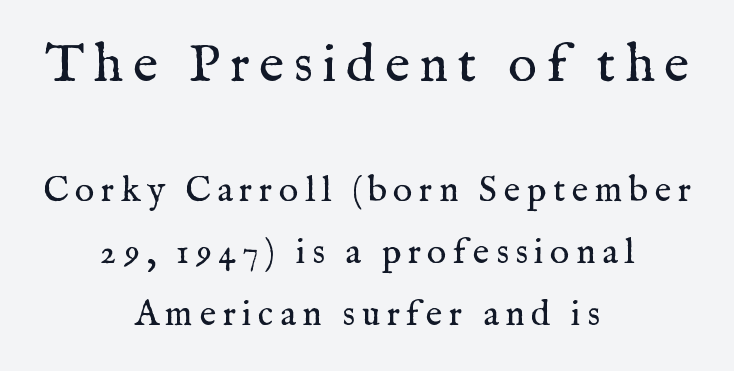
The typeface has the unassuming heft of standard copy or less. The letters stand straight up with perfectly vertical stems. The rag falls on both sides of this text block equally. The rendering uses natural spacing where letterforms have individual widths.
